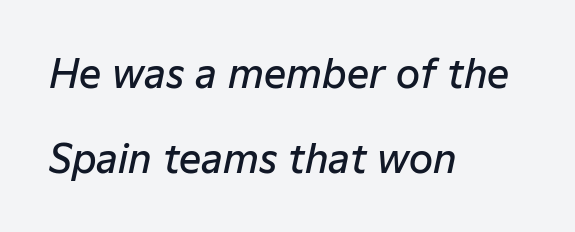
Q: Is the text bold? A: Semi-bold.
Q: Is the text italic (slanted)? A: Yes, it leans right by about 12 degrees.
Q: Is the text underlined? A: No.
Q: How is the paragraph aligned? A: Left-aligned.
Q: Is the spacing between letters normal or unusually wide? A: Normal.
Q: Is the spacing between lines tight, normal or loose? A: Loose.
Q: Width (condensed, normal, or wide)? A: Normal.
Q: Stroke contrast? A: Low.
Q: x-height? A: Medium.
Q: Monospaced? A: No.
